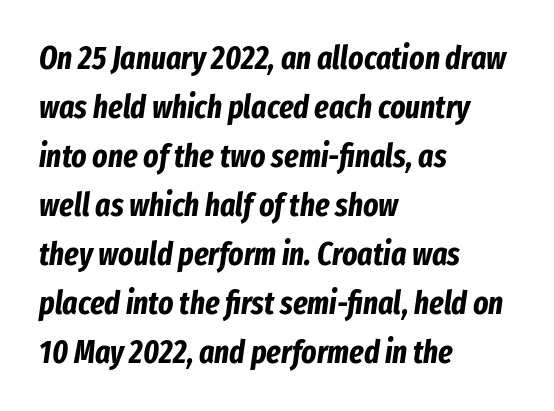
{"italic": "yes", "lean": "right", "slant_degrees": 8, "bold": "yes", "weight": "bold", "width": "condensed", "stroke_contrast": "low", "x_height": "medium", "monospaced": "no", "underline": "no", "align": "left", "line_spacing": "normal", "line_spacing_ratio": 1.53, "letter_spacing": "normal", "letter_spacing_em": 0.0, "glyph_px": 32}
